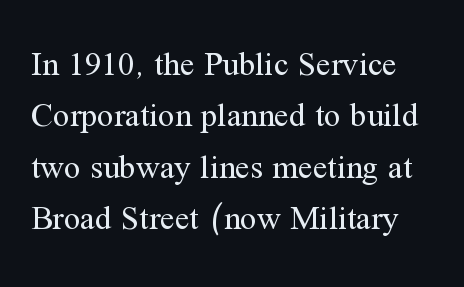
The image shows 33 px regular-weight serif type, upright; set normal line spacing (1.56x), normal letter spacing, not underlined; medium stroke contrast and a medium x-height.
